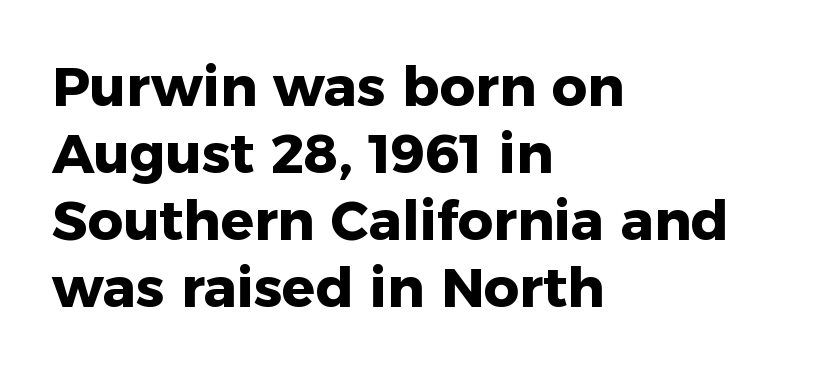
The image shows 55 px heavy sans-serif type, upright; set left-aligned, line spacing 1.22x, normal letter spacing, not underlined; low stroke contrast and a medium x-height.
